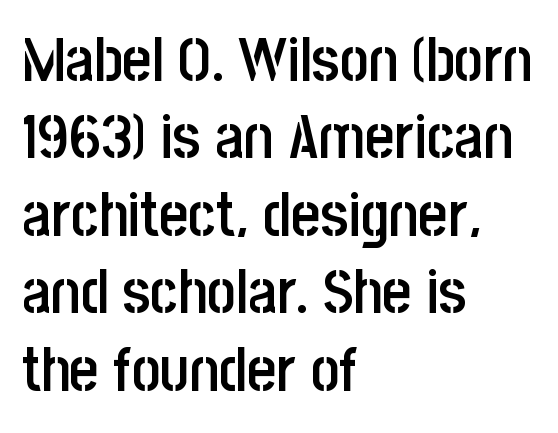
The image shows 62 px semibold, condensed sans-serif type, upright; set left-aligned, normal line spacing (1.25x), normal letter spacing, not underlined; low stroke contrast and a large x-height.
